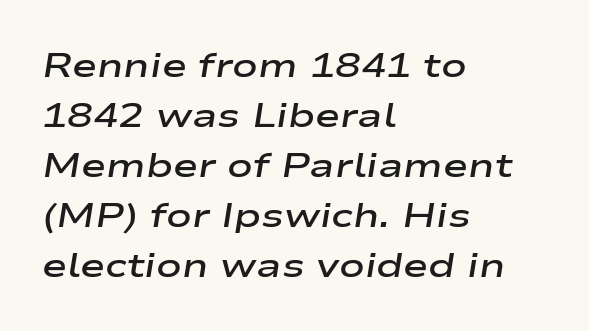
{"italic": "yes", "lean": "right", "slant_degrees": 9, "bold": "semi", "weight": "semibold", "width": "wide", "stroke_contrast": "low", "x_height": "medium", "monospaced": "no", "underline": "no", "align": "left", "line_spacing": "normal", "line_spacing_ratio": 1.47, "letter_spacing": "normal", "letter_spacing_em": 0.0, "glyph_px": 34}
